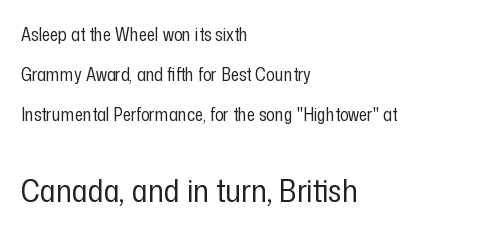
{"serif": "no", "italic": "no", "bold": "no", "weight": "regular", "width": "condensed", "stroke_contrast": "low", "x_height": "medium", "monospaced": "no", "underline": "no", "align": "left", "line_spacing": "loose", "line_spacing_ratio": 2.23, "letter_spacing": "normal", "letter_spacing_em": 0.0, "larger_block": "second", "size_ratio": 1.78, "glyph_px": 32}
